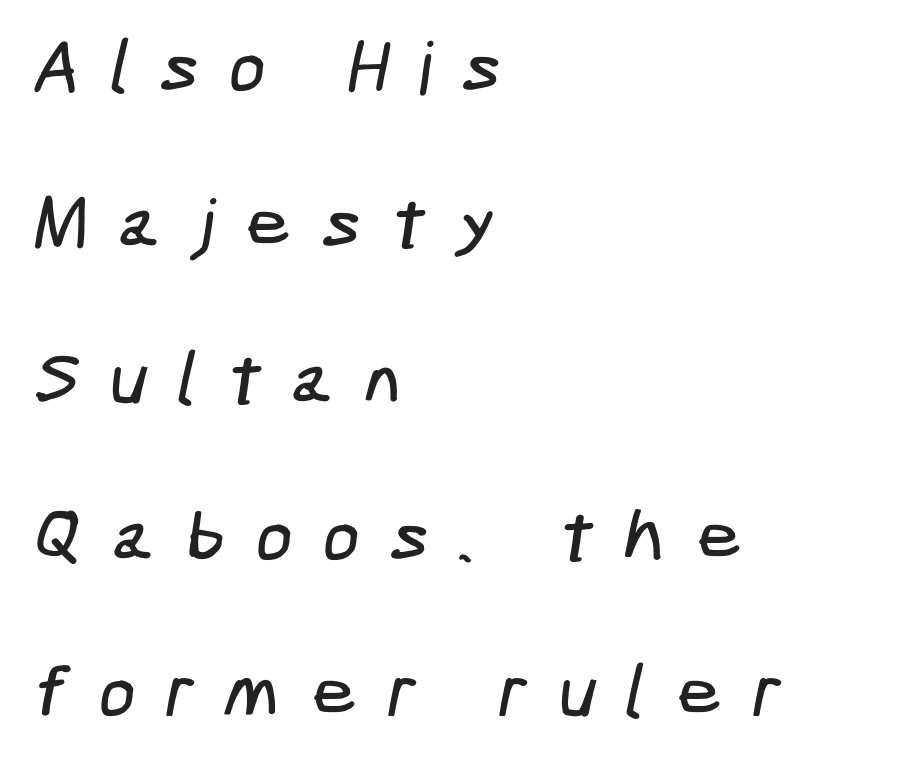
The image shows 73 px condensed sans-serif type; set left-aligned, loose line spacing (2.14x), unusually wide letter spacing (+0.41 em), not underlined; low stroke contrast and a medium x-height.
